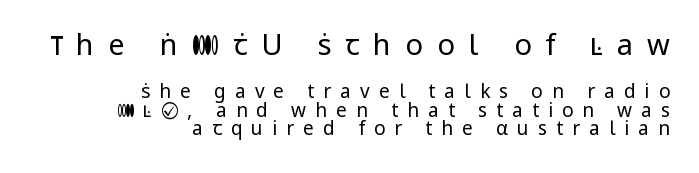
Q: Is the text bold? A: No.
Q: Is the text italic (slanted)? A: No, it is upright.
Q: Is the typeface a serif or a sans-serif typeface? A: Sans-serif.
Q: Is the text underlined? A: No.
Q: How is the paragraph aligned? A: Right-aligned.
Q: Is the spacing between letters normal or unusually wide? A: Unusually wide.
Q: Is the spacing between lines tight, normal or loose? A: Tight.
Q: Which block of text is set in a larger size, the first (top) or the second (bottom)? A: The first (top) one.
Q: Width (condensed, normal, or wide)? A: Normal.
Q: Stroke contrast? A: Low.
Q: x-height? A: Medium.
Q: Monospaced? A: No.
